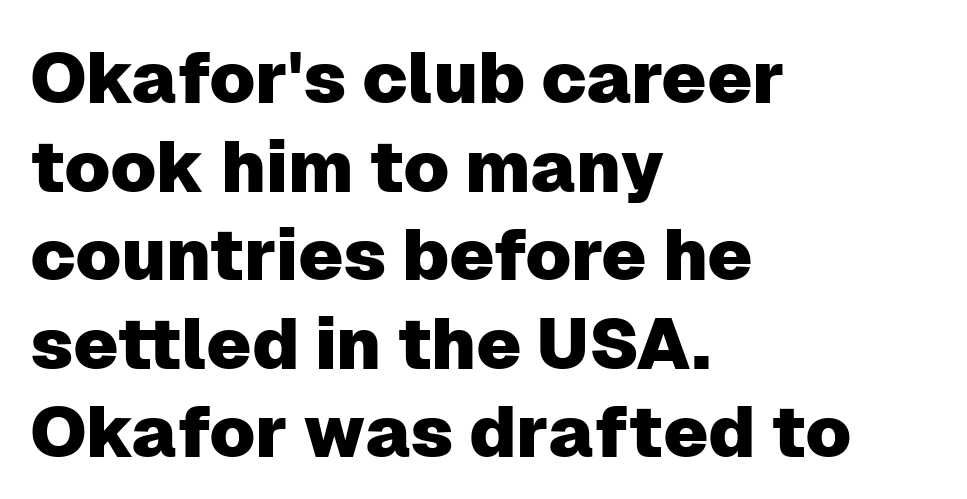
The image shows 72 px sans-serif type, upright; set left-aligned, line spacing 1.23x, normal letter spacing, not underlined; low stroke contrast and a medium x-height.
